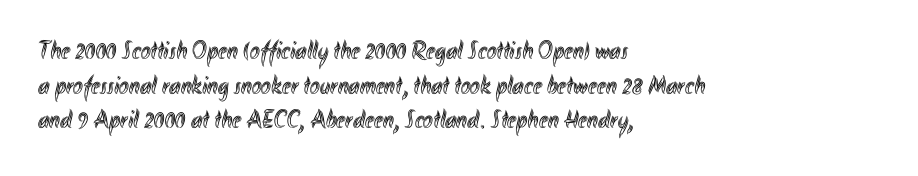
Q: Is the text italic (slanted)? A: Yes.
Q: Is the text underlined? A: No.
Q: How is the paragraph aligned? A: Left-aligned.
Q: Is the spacing between letters normal or unusually wide? A: Normal.
Q: Is the spacing between lines tight, normal or loose? A: Normal.
